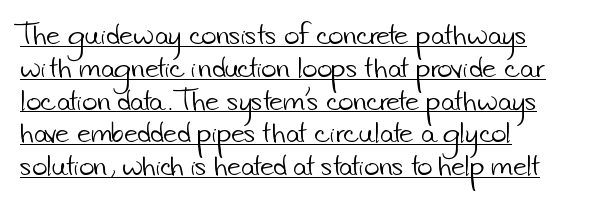
Stems and bowls with no extra thickness — not bold. A classic flush-left, rag-right setting is used for this passage. The rendered words wear a rule along their underside. Does the leading feel generous? No, just average.
